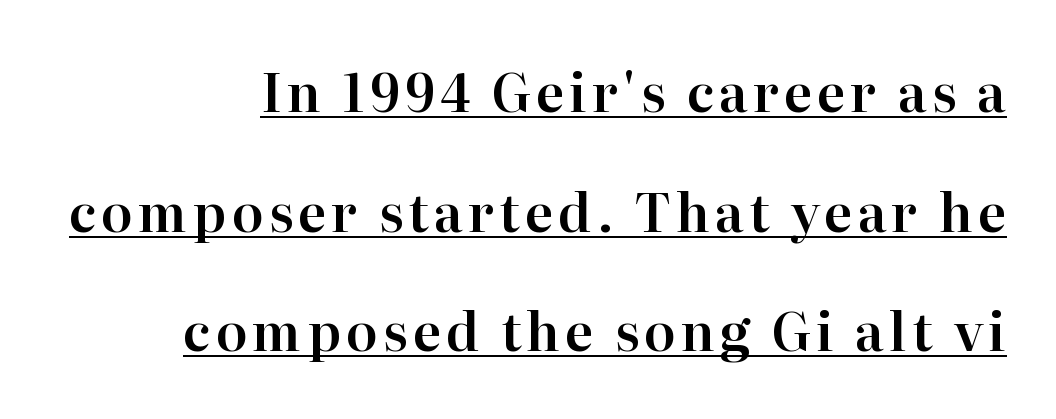
Q: Is the text italic (slanted)? A: No, it is upright.
Q: Is the typeface a serif or a sans-serif typeface? A: Serif.
Q: Is the text underlined? A: Yes.
Q: How is the paragraph aligned? A: Right-aligned.
Q: Is the spacing between lines tight, normal or loose? A: Loose.
Q: Width (condensed, normal, or wide)? A: Normal.
Q: Stroke contrast? A: High.
Q: x-height? A: Medium.
Q: Monospaced? A: No.
